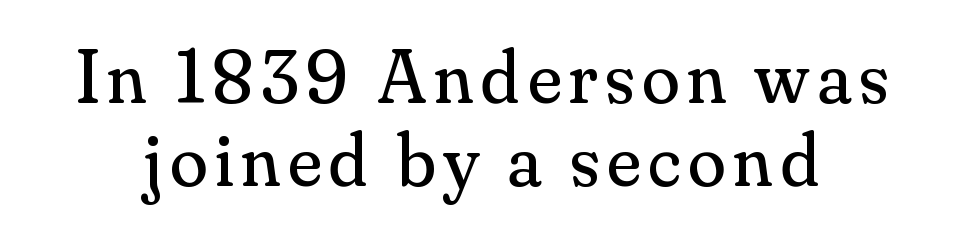
Is this a heavy cut? Hardly; it is regular or lighter. The designer dialed line spacing down below the default. When letters stand straight like this, we call the style roman or upright. Varying glyph widths throughout — classic text-font behaviour. Underline: absent. Letterform terminals end in serifs throughout the passage.
